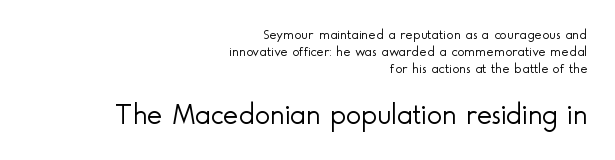
Compared with a flush-left layout, this one pins lines to the opposite, right side. Here the designer chose a conventional face with non-uniform glyph widths. The specimen omits any rule beneath the text block's lines. The more generous point size was reserved for the lower chunk.
